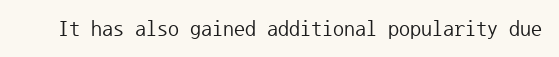
The image shows 22 px text type, upright; set normal letter spacing, not underlined.
